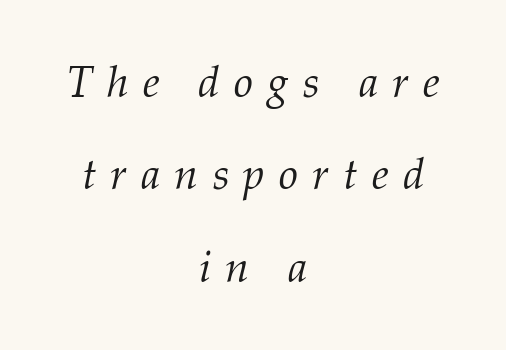
The image shows 43 px light serif type, italic (leaning right); set centered, loose line spacing (2.15x), unusually wide letter spacing (+0.33 em), not underlined; medium stroke contrast and a medium x-height.
